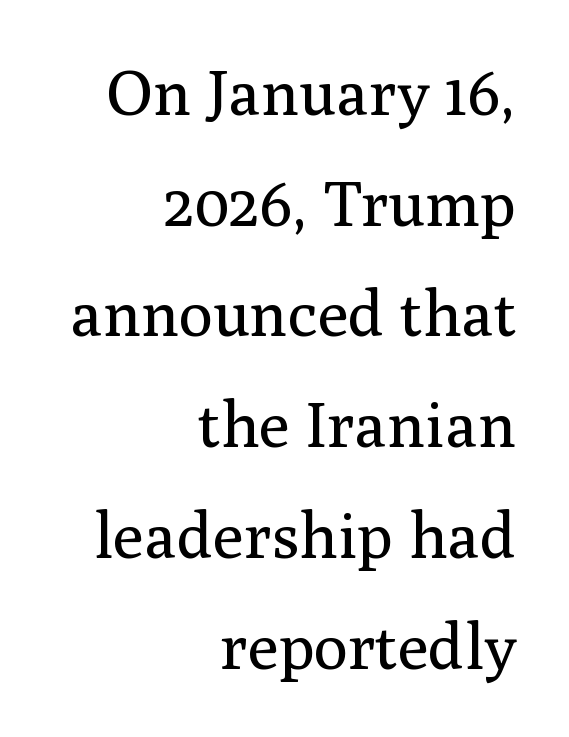
Q: Is the text bold? A: No.
Q: Is the text italic (slanted)? A: No, it is upright.
Q: Is the typeface a serif or a sans-serif typeface? A: Serif.
Q: Is the text underlined? A: No.
Q: How is the paragraph aligned? A: Right-aligned.
Q: Is the spacing between letters normal or unusually wide? A: Normal.
Q: Width (condensed, normal, or wide)? A: Normal.
Q: Stroke contrast? A: Medium.
Q: x-height? A: Medium.
Q: Monospaced? A: No.
